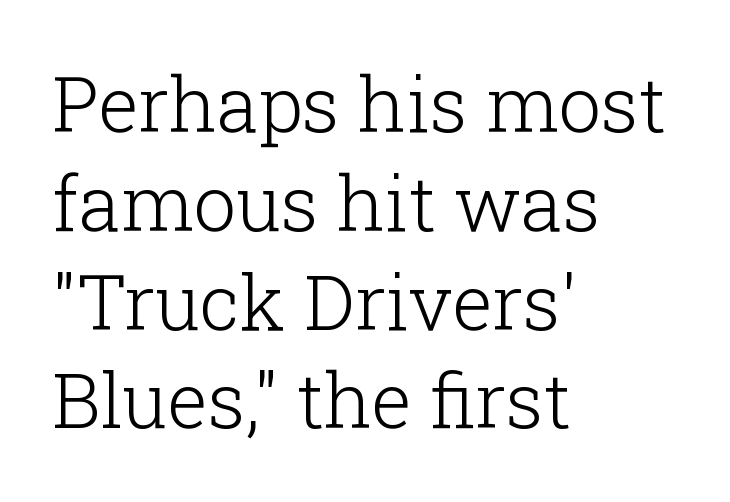
Examine the stroke ends and you'll spot serifs. Check under the words: just untouched page. A typesetter would call this zero additional tracking. The face used here is proportionally spaced, like ordinary book or web type.
